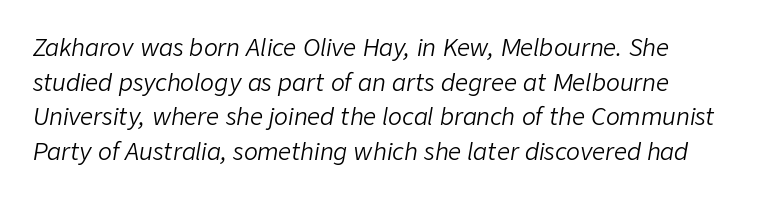
One-word summary of the alignment: left. Caption: standard tracking, unaltered. Students, observe: this is what conventionally led text looks like. Underlining? Definitely not there. Designer's note — italics engaged. Stems here are at most as thick as an everyday book face.
